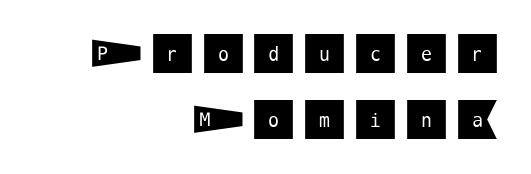
The image shows 44 px sans-serif type, upright; set right-aligned, normal line spacing (1.49x), not underlined; medium stroke contrast and a large x-height.
